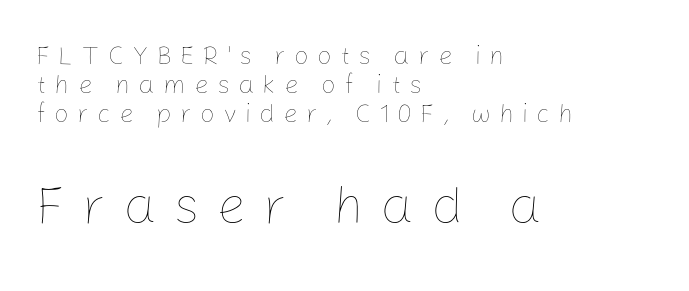
Q: Is the text bold? A: No.
Q: Is the text italic (slanted)? A: No, it is upright.
Q: Is the text underlined? A: No.
Q: How is the paragraph aligned? A: Left-aligned.
Q: Is the spacing between letters normal or unusually wide? A: Unusually wide.
Q: Is the spacing between lines tight, normal or loose? A: Tight.
Q: Which block of text is set in a larger size, the first (top) or the second (bottom)? A: The second (bottom) one.
Q: Width (condensed, normal, or wide)? A: Normal.
Q: Stroke contrast? A: Low.
Q: x-height? A: Medium.
Q: Monospaced? A: No.
